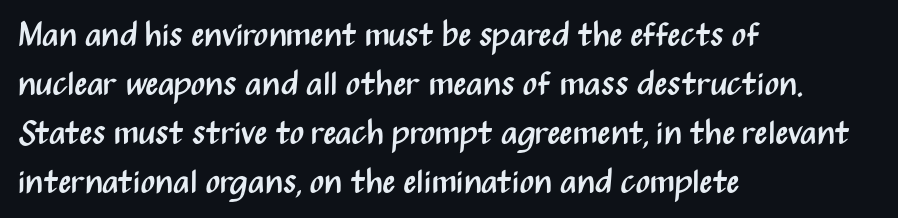
Q: Is the text bold? A: No.
Q: Is the text italic (slanted)? A: No, it is upright.
Q: Is the typeface a serif or a sans-serif typeface? A: Sans-serif.
Q: Is the text underlined? A: No.
Q: How is the paragraph aligned? A: Left-aligned.
Q: Is the spacing between letters normal or unusually wide? A: Normal.
Q: Is the spacing between lines tight, normal or loose? A: Normal.
Q: Width (condensed, normal, or wide)? A: Condensed.
Q: Stroke contrast? A: Medium.
Q: x-height? A: Medium.
Q: Monospaced? A: No.
